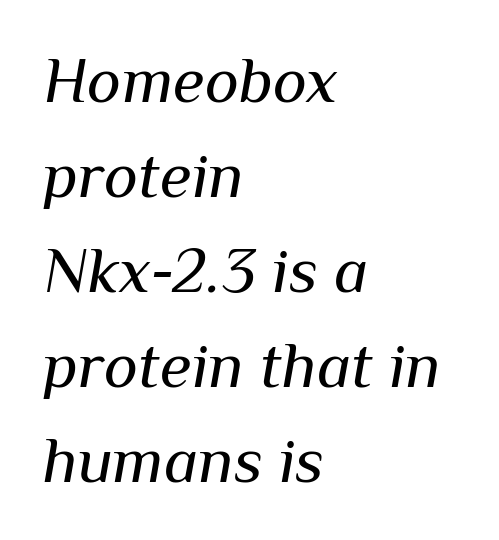
The passage shown has conventional tracking throughout. Letters have the restrained weight of plain body copy at most. Here the designer chose a conventional face with non-uniform glyph widths. You can tell it's italic because the verticals aren't actually vertical. Whoever set this chose a conventional vertical rhythm.
